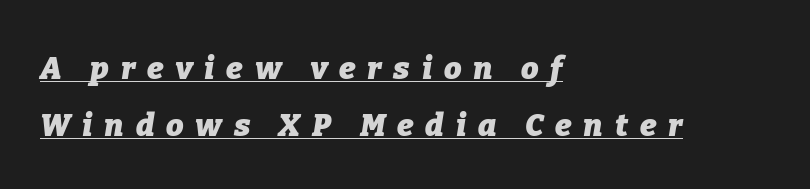
The image shows 31 px heavy type, italic (leaning right); set left-aligned, line spacing 1.84x, unusually wide letter spacing (+0.38 em), underlined; low stroke contrast and a medium x-height.
